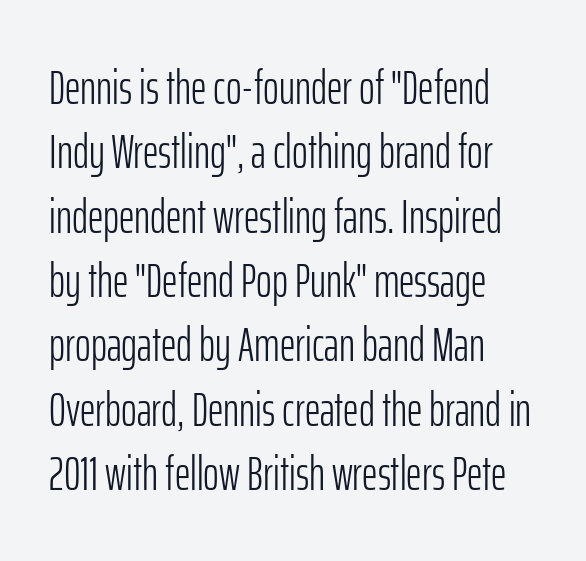
{"serif": "no", "italic": "no", "bold": "no", "weight": "light", "width": "condensed", "stroke_contrast": "low", "x_height": "medium", "monospaced": "no", "underline": "no", "align": "left", "line_spacing": "normal", "line_spacing_ratio": 1.34, "letter_spacing": "normal", "letter_spacing_em": 0.0, "glyph_px": 48}
